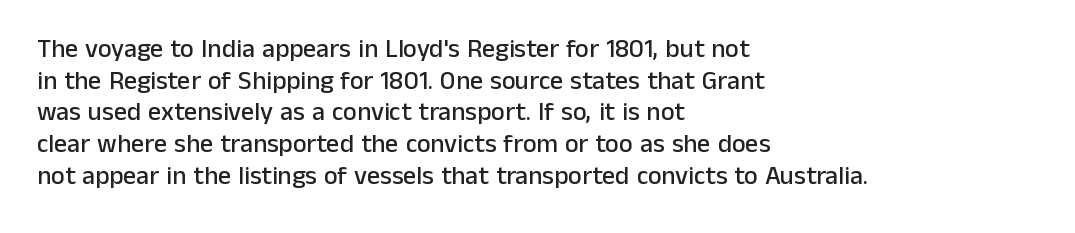
The lettering stays uniformly vertical, giving the passage a roman look. The baseline area is clear. The setting favours the left margin, as ordinary paragraphs usually do. These lines keep a tight, regular rhythm from letter to letter.
